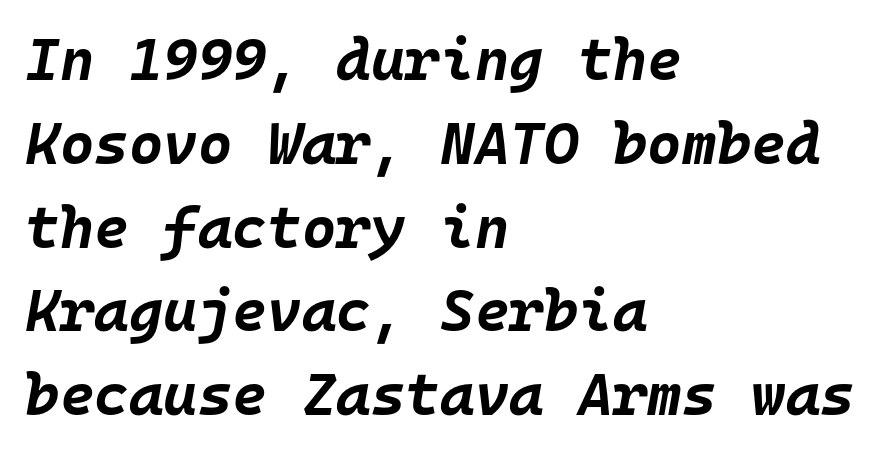
The image shows 59 px bold type, italic (leaning right), monospaced; set left-aligned, normal line spacing (1.42x), normal letter spacing, not underlined; low stroke contrast and a large x-height.
